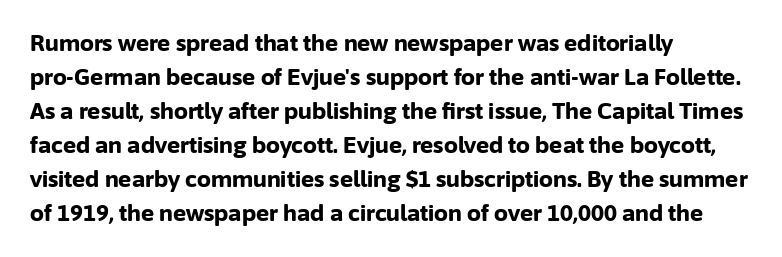
{"italic": "no", "bold": "yes", "underline": "no", "align": "left", "line_spacing": "normal", "line_spacing_ratio": 1.55, "letter_spacing": "normal", "letter_spacing_em": 0.0, "glyph_px": 22}
